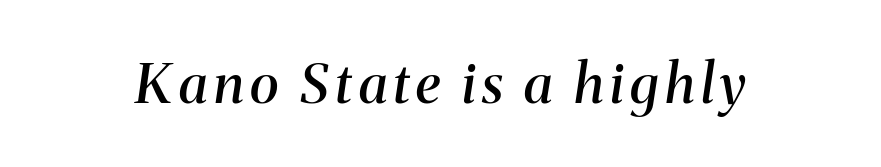
{"serif": "yes", "italic": "yes", "lean": "right", "slant_degrees": 8, "bold": "semi", "weight": "semibold", "width": "normal", "stroke_contrast": "medium", "x_height": "medium", "monospaced": "no", "underline": "no", "glyph_px": 55}
